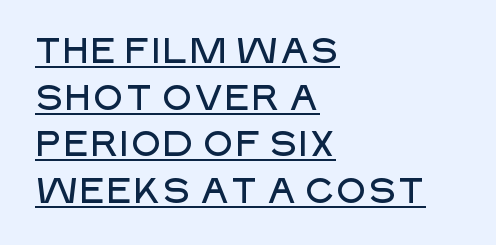
Q: Is the text italic (slanted)? A: No, it is upright.
Q: Is the typeface a serif or a sans-serif typeface? A: Sans-serif.
Q: Is the text underlined? A: Yes.
Q: How is the paragraph aligned? A: Left-aligned.
Q: Is the spacing between letters normal or unusually wide? A: Normal.
Q: Is the spacing between lines tight, normal or loose? A: Normal.
Q: Width (condensed, normal, or wide)? A: Normal.
Q: Stroke contrast? A: Low.
Q: x-height? A: Large.
Q: Monospaced? A: No.
